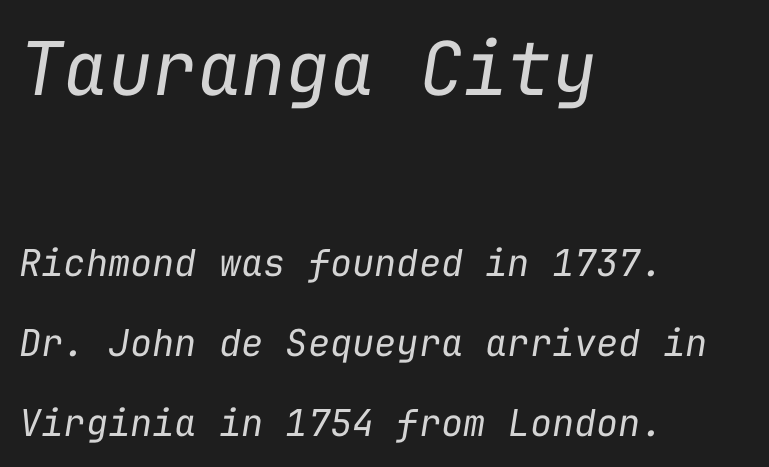
The image shows 74 px regular-weight type, italic (leaning right), monospaced; set left-aligned, loose line spacing (2.16x), normal letter spacing, not underlined; the first (top) block is 2.0x larger; low stroke contrast and a medium x-height.
